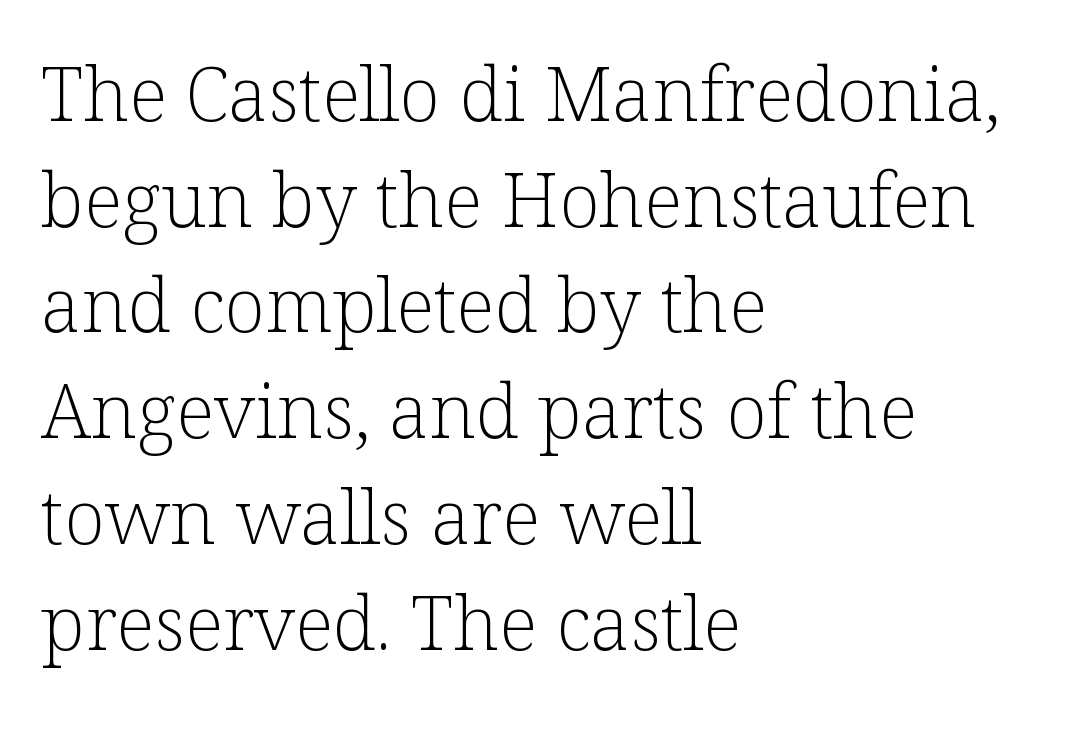
The image shows 75 px light serif type, upright; set left-aligned, normal line spacing (1.41x), normal letter spacing, not underlined; low stroke contrast and a medium x-height.
